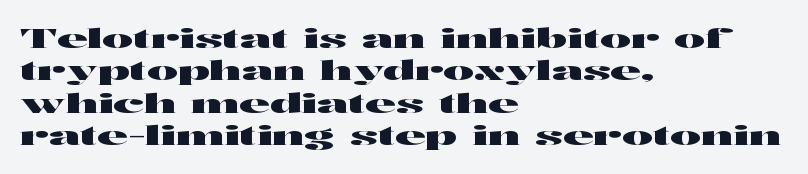
The image shows 26 px text type, upright; set left-aligned, normal line spacing (1.25x), normal letter spacing, not underlined.
